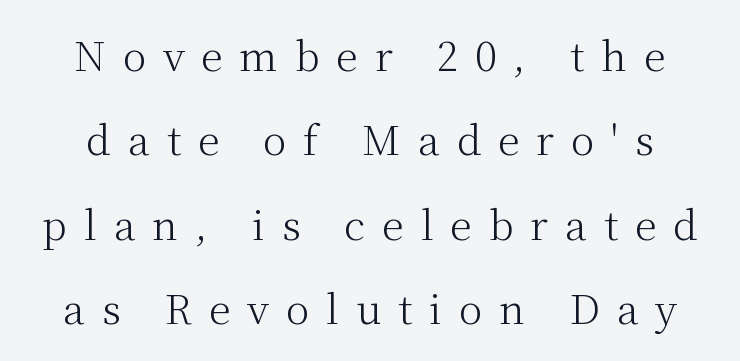
{"serif": "yes", "italic": "no", "bold": "no", "weight": "light", "width": "normal", "stroke_contrast": "medium", "x_height": "medium", "monospaced": "no", "underline": "no", "line_spacing": "loose", "line_spacing_ratio": 2.11, "letter_spacing": "wide", "letter_spacing_em": 0.42, "glyph_px": 40}
